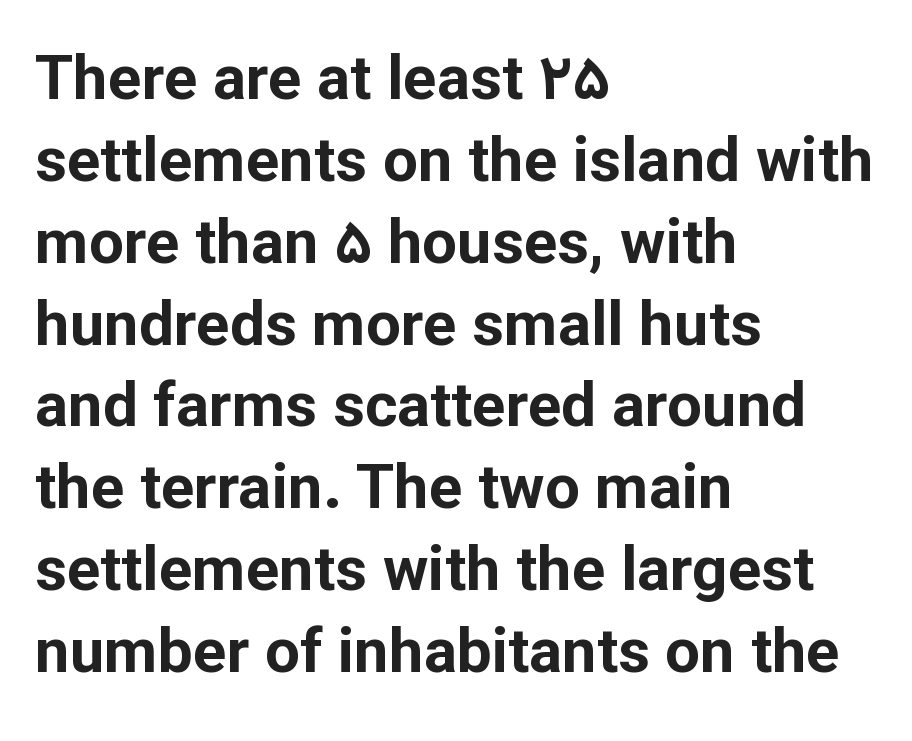
{"serif": "no", "italic": "no", "bold": "yes", "weight": "bold", "width": "normal", "stroke_contrast": "low", "x_height": "medium", "monospaced": "no", "underline": "no", "align": "left", "line_spacing": "normal", "line_spacing_ratio": 1.32, "letter_spacing": "normal", "letter_spacing_em": 0.0, "glyph_px": 62}
